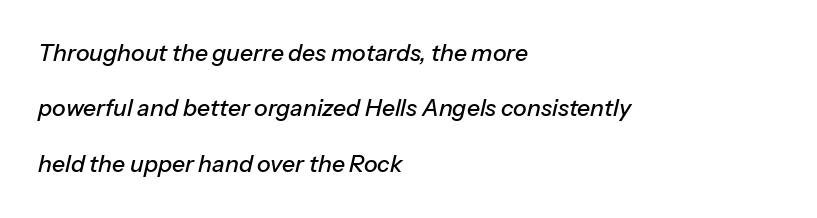
The image shows 23 px text type, italic (leaning right); set left-aligned, loose line spacing (2.41x), normal letter spacing, not underlined.
